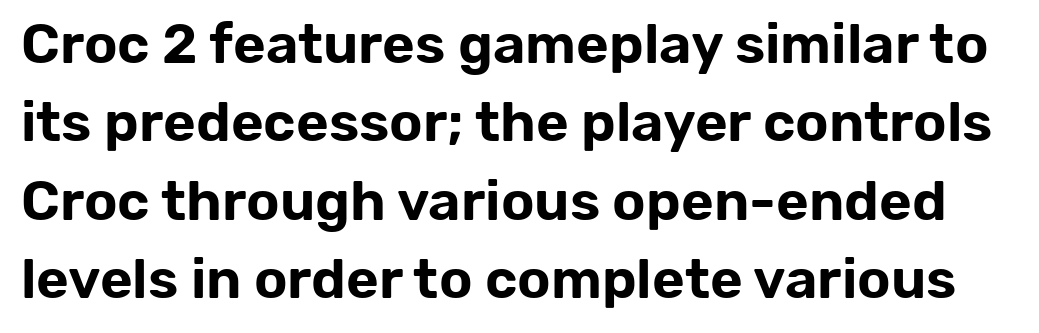
The image shows 56 px sans-serif type, upright; set normal line spacing (1.4x), normal letter spacing, not underlined; low stroke contrast and a medium x-height.
